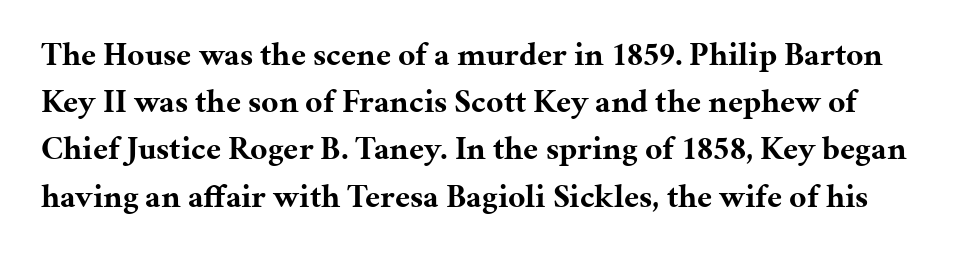
{"serif": "yes", "italic": "no", "bold": "yes", "weight": "bold", "width": "normal", "stroke_contrast": "medium", "x_height": "medium", "monospaced": "no", "underline": "no", "line_spacing": "normal", "line_spacing_ratio": 1.43, "letter_spacing": "normal", "letter_spacing_em": 0.0, "glyph_px": 33}
